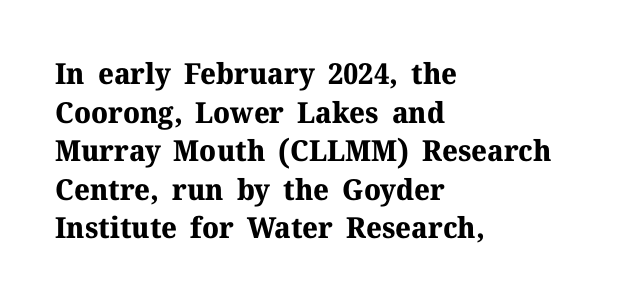
Q: Is the text bold? A: Yes.
Q: Is the text italic (slanted)? A: No, it is upright.
Q: Is the typeface a serif or a sans-serif typeface? A: Serif.
Q: Is the text underlined? A: No.
Q: How is the paragraph aligned? A: Left-aligned.
Q: Is the spacing between letters normal or unusually wide? A: Normal.
Q: Is the spacing between lines tight, normal or loose? A: Normal.
Q: Width (condensed, normal, or wide)? A: Normal.
Q: Stroke contrast? A: Medium.
Q: x-height? A: Medium.
Q: Monospaced? A: No.
